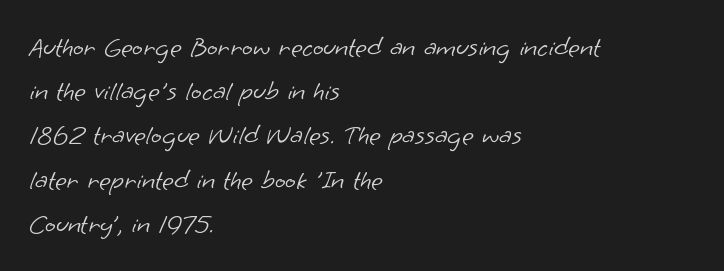
The image shows 28 px light sans-serif type; set left-aligned, normal line spacing (1.58x), normal letter spacing, not underlined; low stroke contrast and a small x-height.
